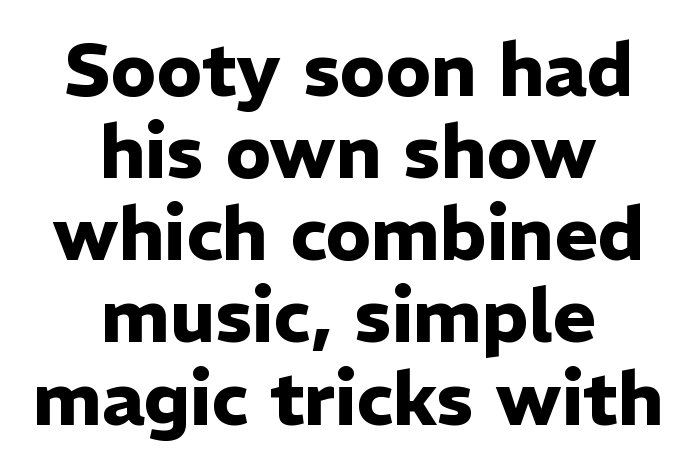
The image shows 74 px heavy sans-serif type, upright; set centered, tight line spacing (1.11x), normal letter spacing, not underlined; low stroke contrast and a medium x-height.
